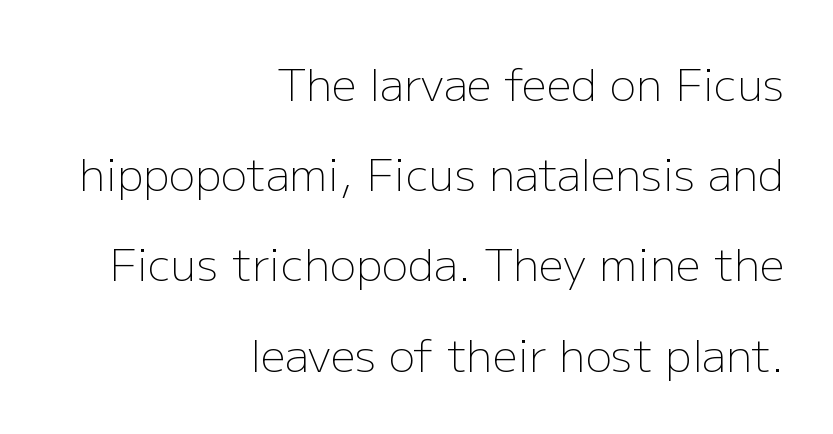
The characters display no serif detailing; their extremities are plain. Does the leading feel generous? Absolutely, it's lavish. A flush-right, rag-left setting is used for this passage. The strip under each line holds only bare page. The passage shown is typed in a proportional face where columns would drift.
